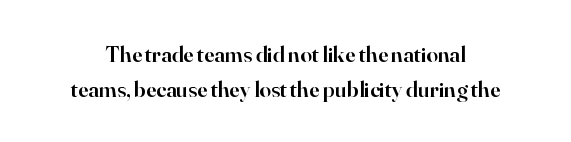
{"italic": "no", "bold": "semi", "underline": "no", "line_spacing": "normal", "line_spacing_ratio": 1.51, "letter_spacing": "normal", "letter_spacing_em": 0.0, "glyph_px": 23}
